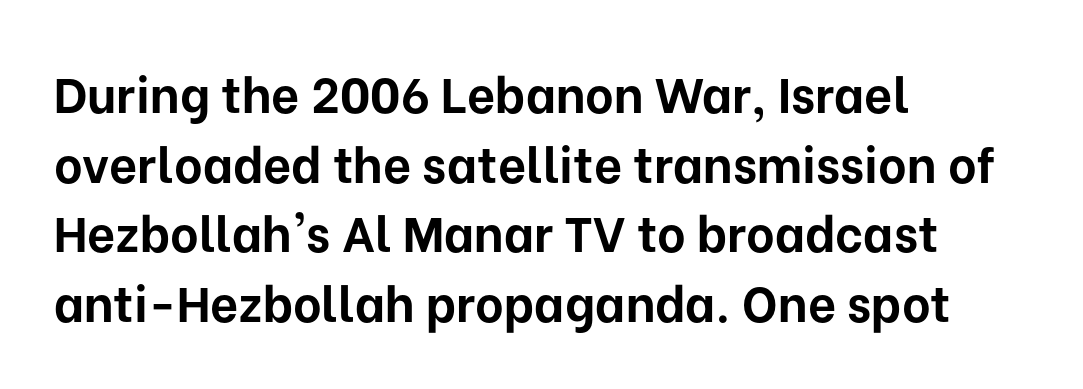
Q: Is the text bold? A: Yes.
Q: Is the text italic (slanted)? A: No, it is upright.
Q: Is the typeface a serif or a sans-serif typeface? A: Sans-serif.
Q: Is the text underlined? A: No.
Q: How is the paragraph aligned? A: Left-aligned.
Q: Is the spacing between letters normal or unusually wide? A: Normal.
Q: Is the spacing between lines tight, normal or loose? A: Normal.
Q: Width (condensed, normal, or wide)? A: Normal.
Q: Stroke contrast? A: Low.
Q: x-height? A: Medium.
Q: Monospaced? A: No.
